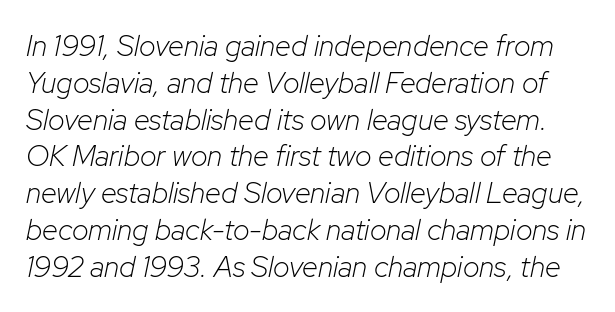
Look at the tracking — it's just the regular setting, nothing added. Compared with typical paragraphs, the rows here are spaced about the same. Decoration check: the copy has no underline. On a weight scale, this lands at 450 or below. Varying glyph widths throughout — classic text-font behaviour.
